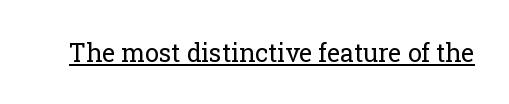
The image shows 25 px text type, upright; set normal letter spacing, underlined.
